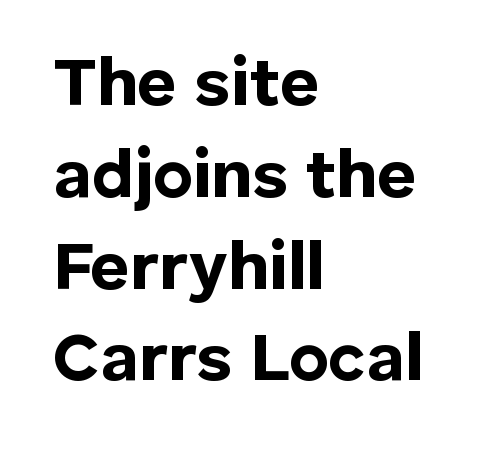
Compared with typical body copy, the letter spacing here is the same. Varying glyph widths throughout — classic text-font behaviour. Has an underline been added? It has not. In CSS terms this would be text-align: left. The type sits square on the baseline with zero lean. Observe the absence of serifs on each vertical stroke in this sample.
